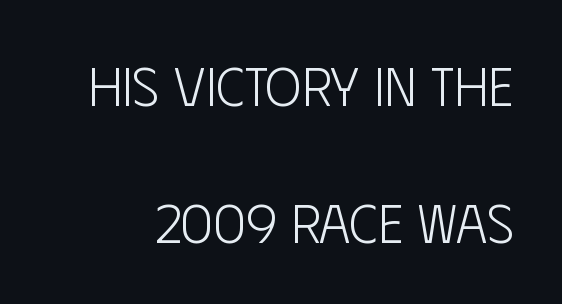
{"serif": "no", "italic": "no", "bold": "no", "weight": "light", "width": "condensed", "stroke_contrast": "low", "x_height": "large", "monospaced": "no", "underline": "no", "line_spacing": "loose", "line_spacing_ratio": 2.5, "letter_spacing": "normal", "letter_spacing_em": 0.0, "glyph_px": 55}
